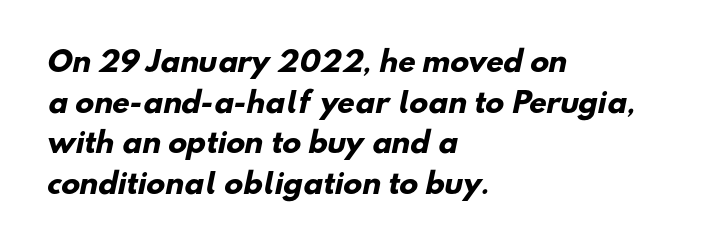
Is this a fixed-width face? No — the glyphs have proportional, varying widths. Each row of text sits above clean, open space. Tracking here is standard; glyphs follow each other at the usual distance. A classic flush-left, rag-right setting is used for this passage. A normal amount of white space separates one row of letters from the next.
